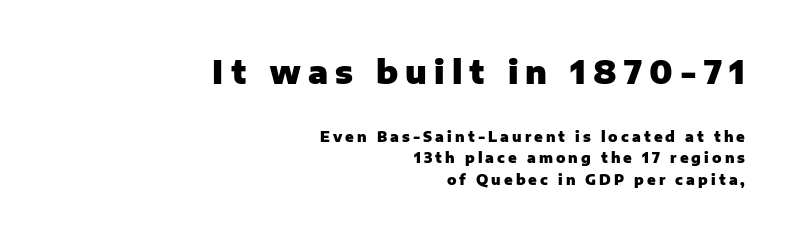
The passage shown is emphatically bold. A roman cut, with each character standing at attention. Do the characters align in a grid? No, the font is proportional. To sum up the face: it is a sans, with no serifs.
